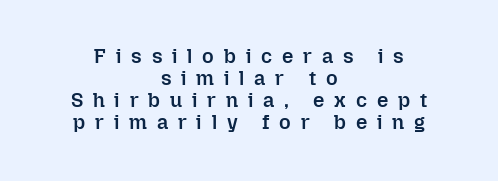
The image shows 20 px text type, upright; set centered, tight line spacing (1.1x), unusually wide letter spacing (+0.49 em), not underlined.
